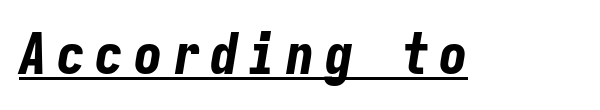
Q: Is the text bold? A: Yes.
Q: Is the text italic (slanted)? A: Yes, it leans right by about 9 degrees.
Q: Is the text underlined? A: Yes.
Q: Width (condensed, normal, or wide)? A: Condensed.
Q: Stroke contrast? A: Low.
Q: x-height? A: Medium.
Q: Monospaced? A: Yes.
